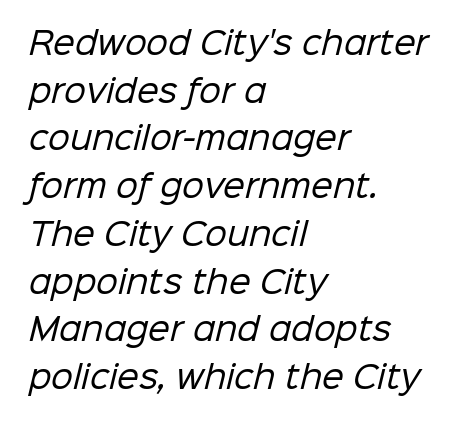
Weight class: somewhere from thin through regular. Each letter keeps its own natural width here, so spacing adapts to shape. The letters carry no serifs — their stems end cleanly without finishing strokes. Quick note: underline off. The passage is arranged the way most books set body copy — flush left.
